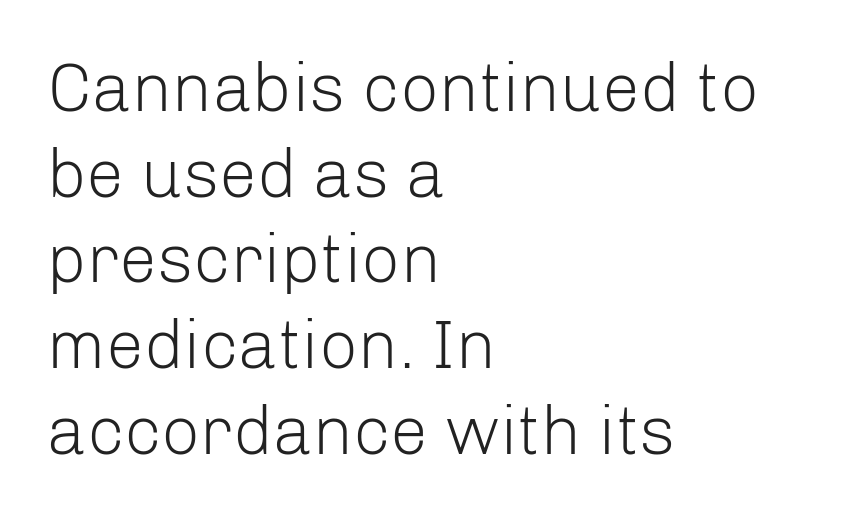
Q: Is the text bold? A: No.
Q: Is the text italic (slanted)? A: No, it is upright.
Q: Is the typeface a serif or a sans-serif typeface? A: Sans-serif.
Q: Is the text underlined? A: No.
Q: How is the paragraph aligned? A: Left-aligned.
Q: Is the spacing between letters normal or unusually wide? A: Normal.
Q: Is the spacing between lines tight, normal or loose? A: Normal.
Q: Width (condensed, normal, or wide)? A: Normal.
Q: Stroke contrast? A: Low.
Q: x-height? A: Medium.
Q: Monospaced? A: No.
